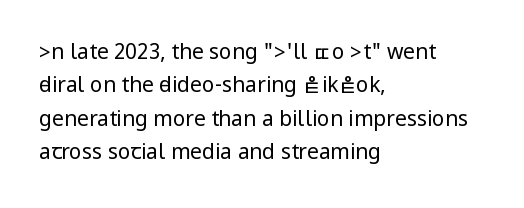
Q: Is the text bold? A: No.
Q: Is the text italic (slanted)? A: No, it is upright.
Q: Is the text underlined? A: No.
Q: How is the paragraph aligned? A: Left-aligned.
Q: Is the spacing between letters normal or unusually wide? A: Normal.
Q: Is the spacing between lines tight, normal or loose? A: Normal.
